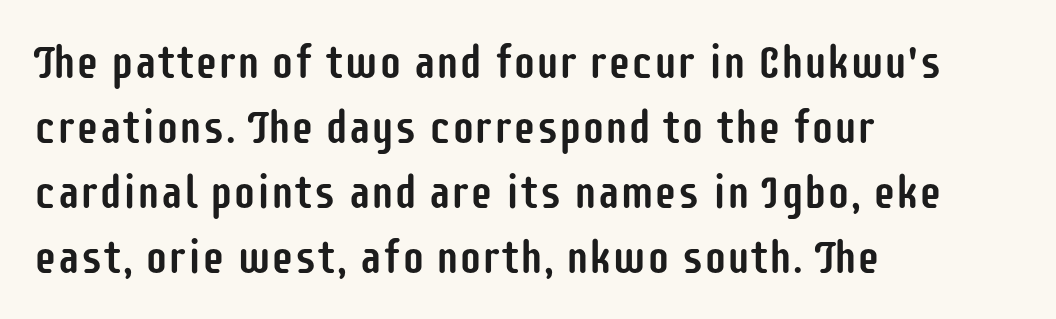
Descenders are the only things crossing below the line. Observe the ordinary spacing: letters are neighbours, not strangers. The leading is moderate, giving the passage an even texture. Teacher's note: observe the even left margin — that is flush-left alignment.
